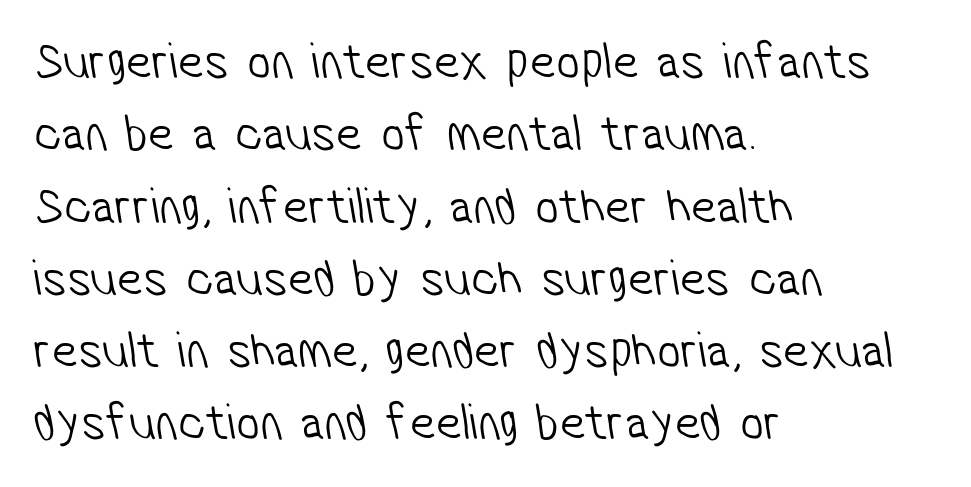
You could call the tracking neutral — neither tight nor loose. Leading: standard. Weight class: somewhere from thin through regular. The rag falls on the right side of this text block. Words float on clear page, feet unadorned. Looks like regular typesetting: each glyph gets only the width it needs.
